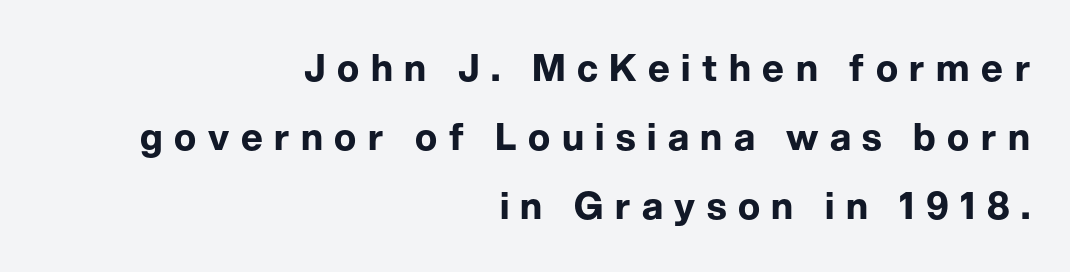
Letters rest on an invisible, unmarked baseline. Each letter's strokes conclude bluntly, with no projecting serifs. Spacing verdict: proportional, widths tailored to each character. The face used here has the dense, thick strokes of a bold. Italic? Not at all — the glyphs are vertical. The typesetter chose a ragged-left arrangement here.
